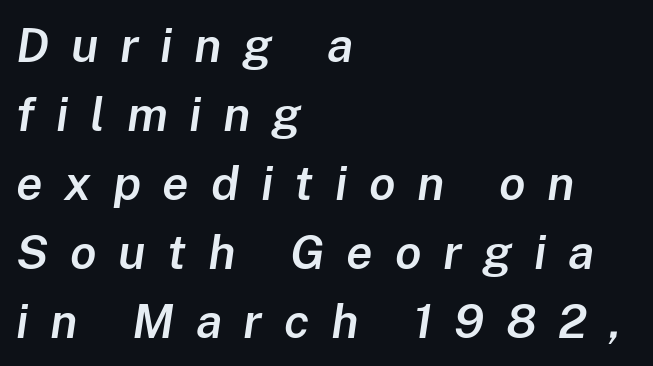
{"italic": "yes", "lean": "right", "slant_degrees": 8, "bold": "semi", "weight": "semibold", "width": "normal", "stroke_contrast": "low", "x_height": "medium", "monospaced": "no", "underline": "no", "align": "left", "line_spacing": "normal", "line_spacing_ratio": 1.44, "letter_spacing": "wide", "letter_spacing_em": 0.45, "glyph_px": 48}
